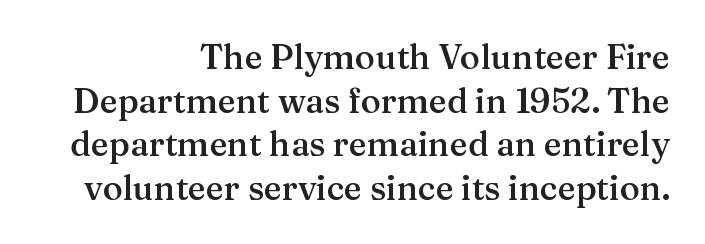
The tracking reads as untouched default to a designer's eye. Teacher's note: observe the even right margin — that is flush-right alignment. The designer went with a serif here, giving each stem small feet. Notice how the stems are strictly vertical — no italics here. The vertical gap from one line to the next is medium. Beneath every word, the page is bare.
